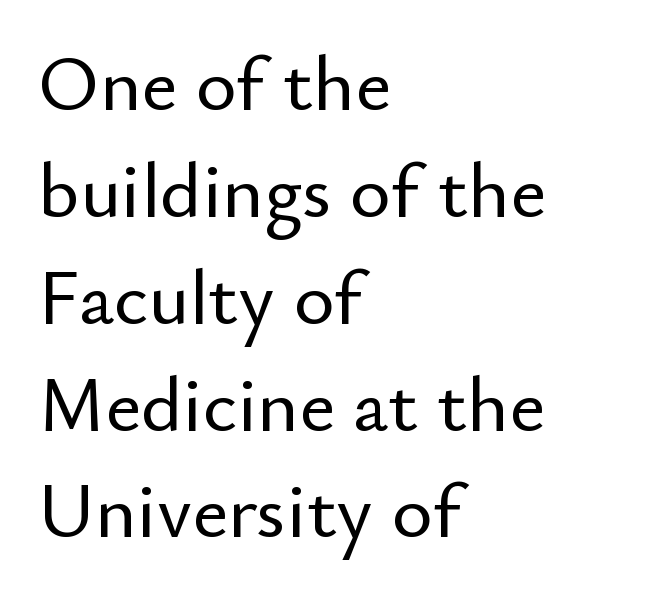
Q: Is the text italic (slanted)? A: No, it is upright.
Q: Is the typeface a serif or a sans-serif typeface? A: Sans-serif.
Q: Is the text underlined? A: No.
Q: How is the paragraph aligned? A: Left-aligned.
Q: Is the spacing between letters normal or unusually wide? A: Normal.
Q: Is the spacing between lines tight, normal or loose? A: Normal.
Q: Width (condensed, normal, or wide)? A: Normal.
Q: Stroke contrast? A: Low.
Q: x-height? A: Small.
Q: Monospaced? A: No.
